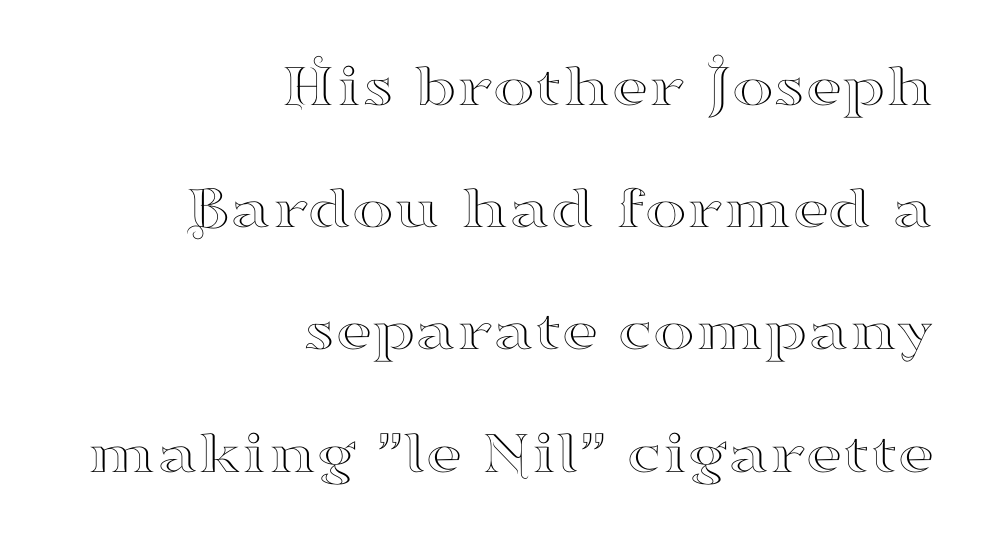
Character widths vary here, with narrow letters taking less room than wide ones. Beneath every word, the page is bare. The font's upright variant was chosen for this text. Tracking value appears to be zero — textbook default spacing.
